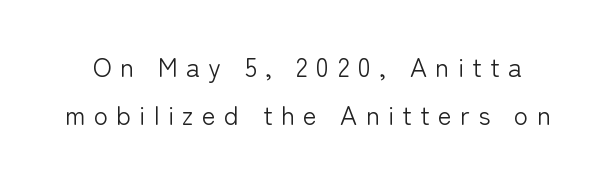
Q: Is the text bold? A: No.
Q: Is the text italic (slanted)? A: No, it is upright.
Q: Is the text underlined? A: No.
Q: Is the spacing between letters normal or unusually wide? A: Unusually wide.
